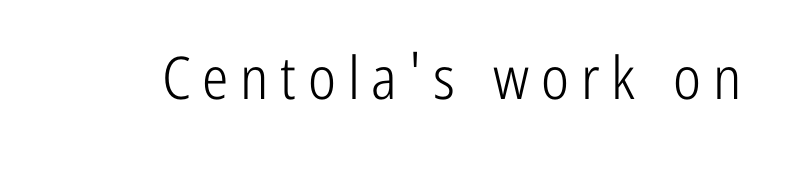
The image shows 59 px light, condensed sans-serif type, upright; set unusually wide letter spacing (+0.2 em), not underlined; low stroke contrast and a medium x-height.
